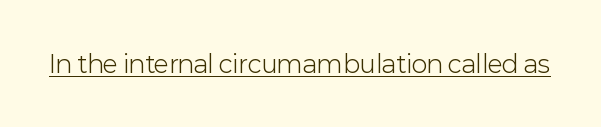
The image shows 24 px text type, upright; set normal letter spacing, underlined.
